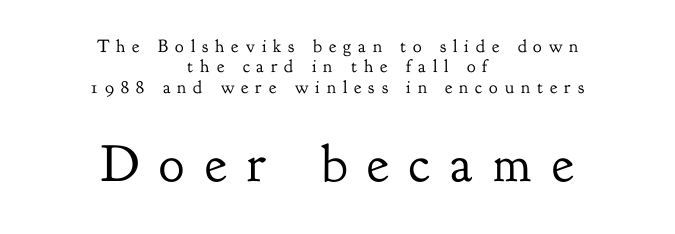
Q: Is the text bold? A: No.
Q: Is the text italic (slanted)? A: No, it is upright.
Q: Is the typeface a serif or a sans-serif typeface? A: Serif.
Q: Is the text underlined? A: No.
Q: How is the paragraph aligned? A: Centered.
Q: Is the spacing between letters normal or unusually wide? A: Unusually wide.
Q: Is the spacing between lines tight, normal or loose? A: Tight.
Q: Which block of text is set in a larger size, the first (top) or the second (bottom)? A: The second (bottom) one.
Q: Width (condensed, normal, or wide)? A: Normal.
Q: Stroke contrast? A: Low.
Q: x-height? A: Small.
Q: Monospaced? A: No.
